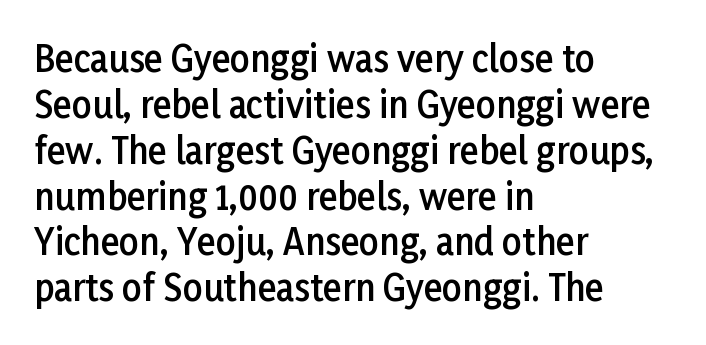
Which margin do the lines hug? The left one — the right edge is uneven. The passage shown has conventional tracking throughout. The letters stand straight up with perfectly vertical stems. As a designer I'd log this as weight 600, semibold. Spacing verdict: proportional, widths tailored to each character. The rows are spaced the way most documents space them.
